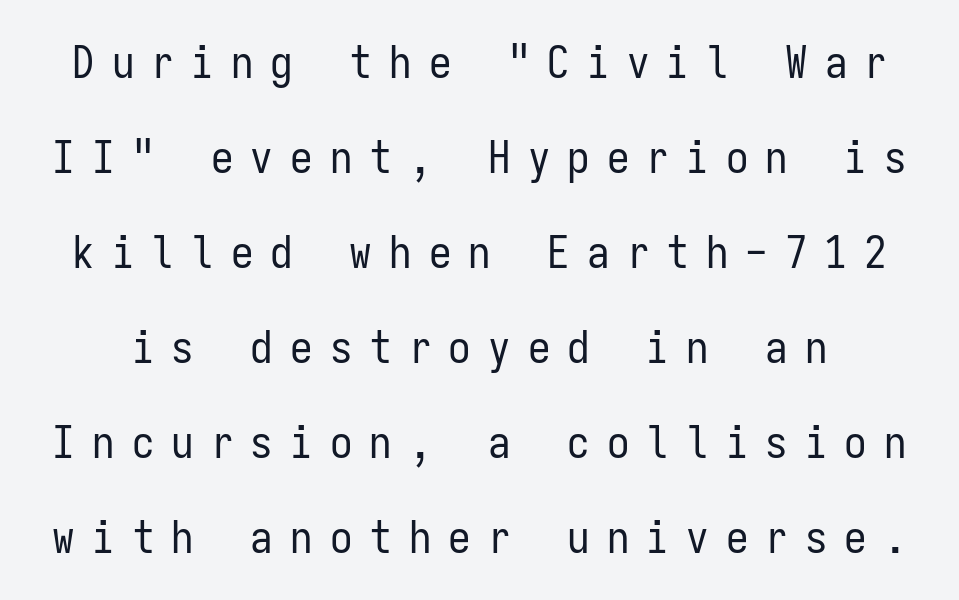
Q: Is the text bold? A: No.
Q: Is the text italic (slanted)? A: No, it is upright.
Q: Is the typeface a serif or a sans-serif typeface? A: Sans-serif.
Q: Is the text underlined? A: No.
Q: Is the spacing between letters normal or unusually wide? A: Unusually wide.
Q: Is the spacing between lines tight, normal or loose? A: Loose.
Q: Width (condensed, normal, or wide)? A: Condensed.
Q: Stroke contrast? A: Low.
Q: x-height? A: Medium.
Q: Monospaced? A: Yes.
